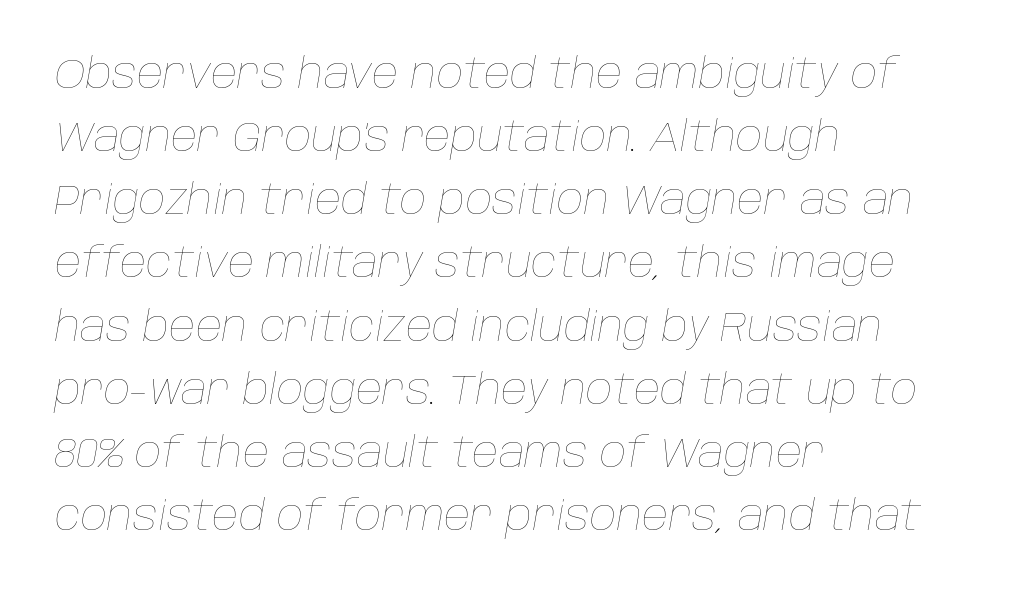
{"italic": "yes", "lean": "right", "slant_degrees": 10, "bold": "no", "weight": "thin", "width": "normal", "stroke_contrast": "low", "x_height": "large", "monospaced": "no", "underline": "no", "align": "left", "line_spacing": "normal", "line_spacing_ratio": 1.54, "letter_spacing": "normal", "letter_spacing_em": 0.0, "glyph_px": 41}
